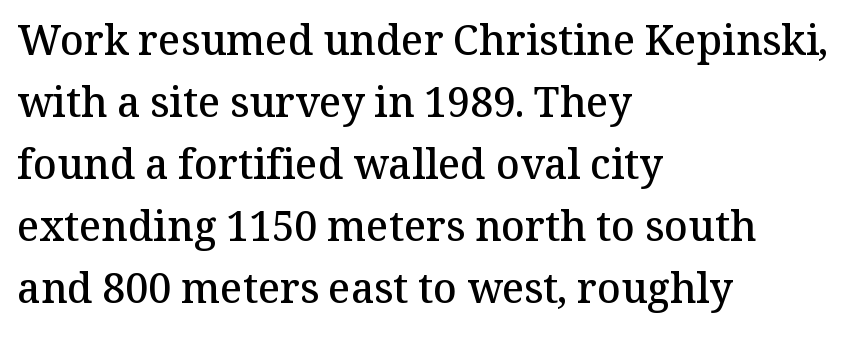
{"serif": "yes", "italic": "no", "bold": "semi", "weight": "semibold", "width": "normal", "stroke_contrast": "medium", "x_height": "medium", "monospaced": "no", "underline": "no", "align": "left", "line_spacing": "normal", "line_spacing_ratio": 1.51, "letter_spacing": "normal", "letter_spacing_em": 0.0, "glyph_px": 41}
